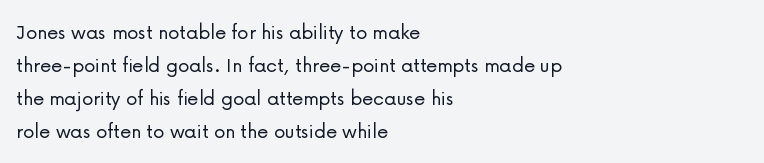
Does extra space separate the letters? No, they use regular spacing. The rendering anchors every line to the left-hand side. The axis of the letterforms is exactly vertical. These lines sit exactly where default settings would place them. Ink coverage per letter is moderate at most. Bare-footed words on every line.
